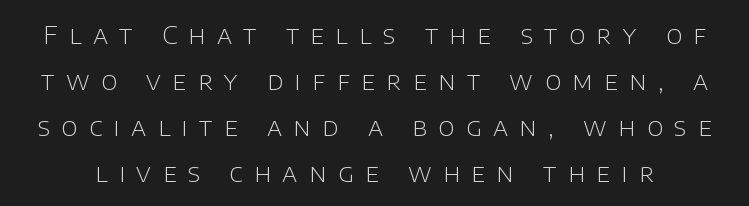
The image shows 25 px text type, upright; set line spacing 1.84x, unusually wide letter spacing (+0.46 em), not underlined.
